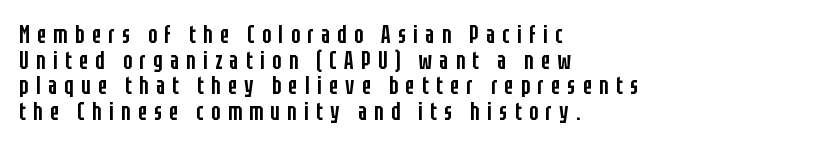
The passage is arranged the way most books set body copy — flush left. Posture: straight, roman, zero tilt. How are the letters spaced? Widely, with obvious added tracking. Does the weight exceed regular? Yes, but only to semibold. Descenders hang freely into open space.
